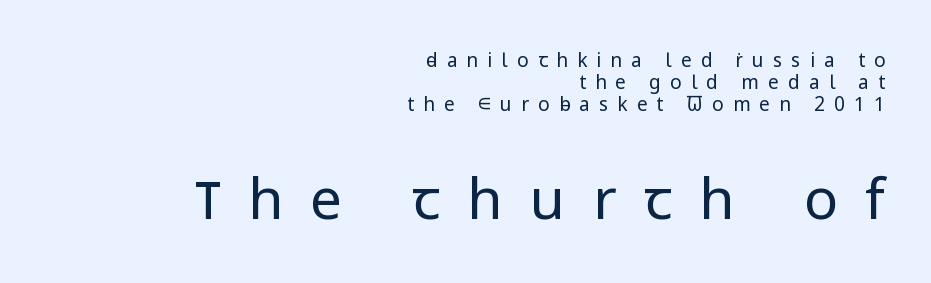
{"serif": "no", "italic": "no", "bold": "no", "weight": "regular", "width": "normal", "stroke_contrast": "low", "x_height": "medium", "monospaced": "no", "underline": "no", "align": "right", "line_spacing_ratio": 1.17, "letter_spacing": "wide", "letter_spacing_em": 0.48, "larger_block": "second", "size_ratio": 3.0, "glyph_px": 57}
